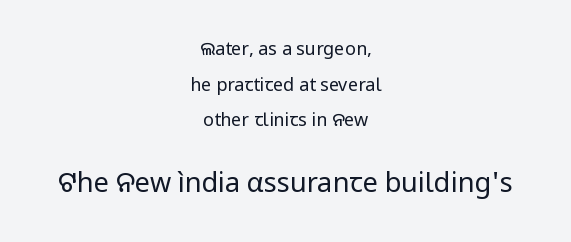
Q: Is the text bold? A: No.
Q: Is the text italic (slanted)? A: No, it is upright.
Q: Is the text underlined? A: No.
Q: How is the paragraph aligned? A: Centered.
Q: Is the spacing between letters normal or unusually wide? A: Normal.
Q: Is the spacing between lines tight, normal or loose? A: Loose.
Q: Which block of text is set in a larger size, the first (top) or the second (bottom)? A: The second (bottom) one.
